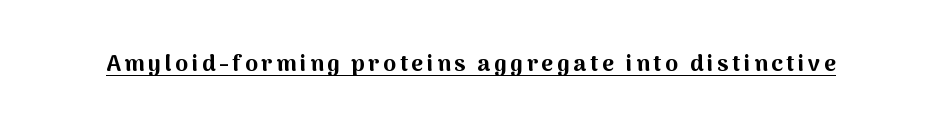
Q: Is the text bold? A: Yes.
Q: Is the text italic (slanted)? A: No, it is upright.
Q: Is the text underlined? A: Yes.
